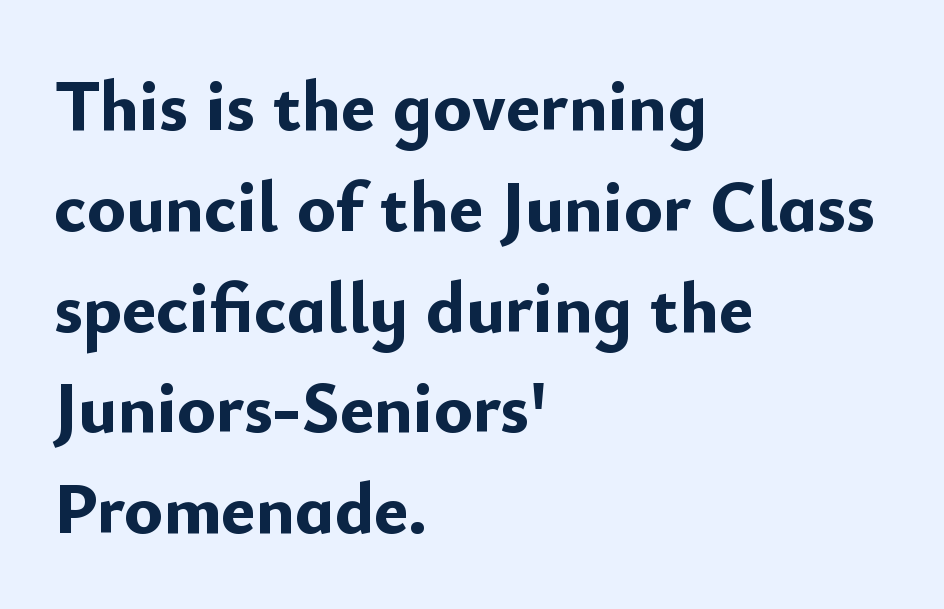
{"serif": "no", "italic": "no", "bold": "yes", "weight": "bold", "width": "normal", "stroke_contrast": "low", "x_height": "small", "monospaced": "no", "underline": "no", "align": "left", "line_spacing": "normal", "line_spacing_ratio": 1.4, "letter_spacing": "normal", "letter_spacing_em": 0.0, "glyph_px": 72}
